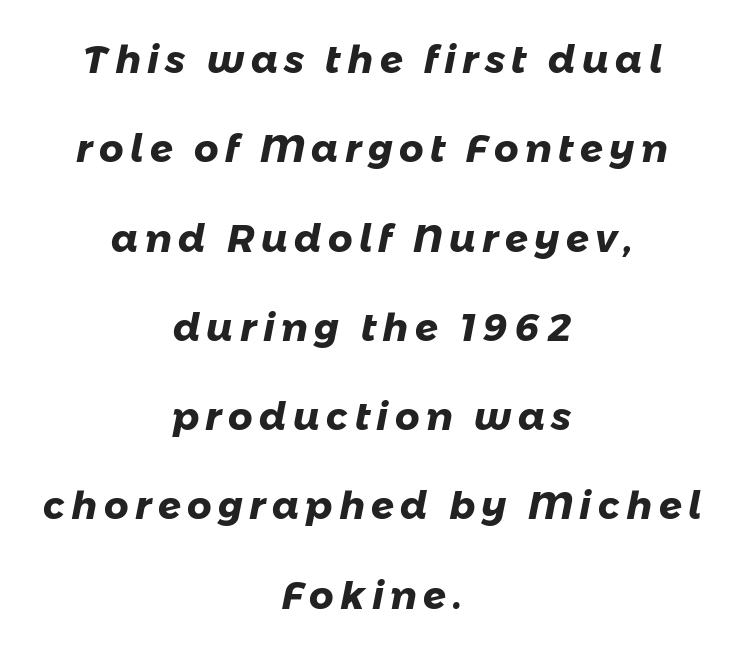
{"serif": "no", "bold": "yes", "weight": "heavy", "width": "normal", "stroke_contrast": "low", "x_height": "medium", "monospaced": "no", "underline": "no", "align": "center", "line_spacing": "loose", "line_spacing_ratio": 2.35, "glyph_px": 38}
